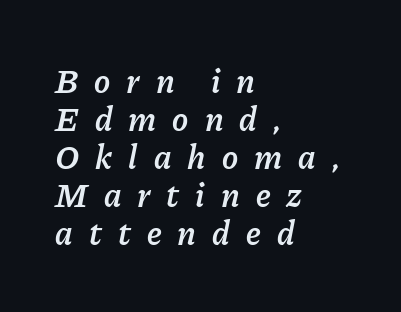
The image shows 34 px semibold type, italic (leaning right); set left-aligned, tight line spacing (1.12x), unusually wide letter spacing (+0.47 em), not underlined; low stroke contrast and a medium x-height.
